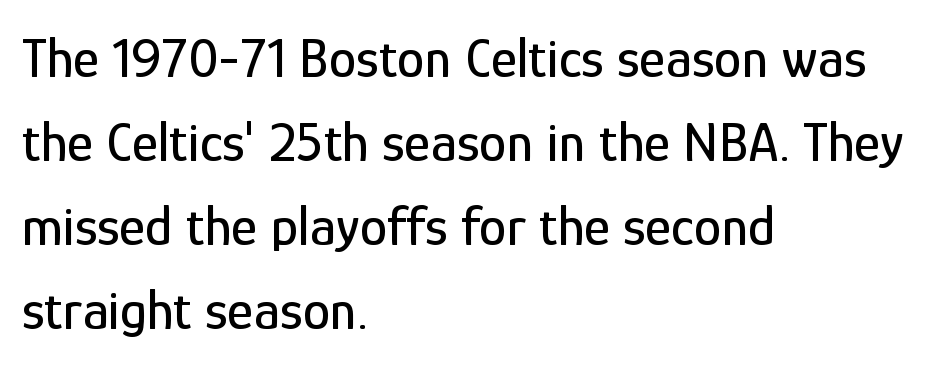
Q: Is the text italic (slanted)? A: No, it is upright.
Q: Is the typeface a serif or a sans-serif typeface? A: Sans-serif.
Q: Is the text underlined? A: No.
Q: How is the paragraph aligned? A: Left-aligned.
Q: Is the spacing between letters normal or unusually wide? A: Normal.
Q: Is the spacing between lines tight, normal or loose? A: Normal.
Q: Width (condensed, normal, or wide)? A: Condensed.
Q: Stroke contrast? A: Low.
Q: x-height? A: Medium.
Q: Monospaced? A: No.
